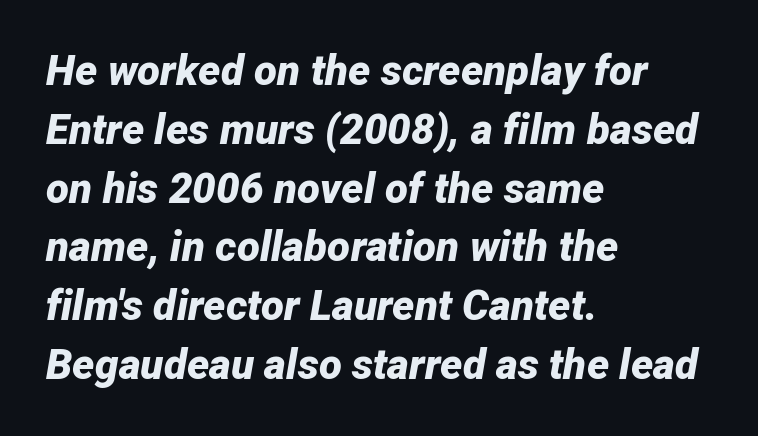
The letters advance in unequal steps, a hallmark of proportional type. Students, note that the glyphs here touch the page at normal intervals. Reading down the block, your eye returns to a fixed left position each line. The sample has been set heavy, in full bold.
